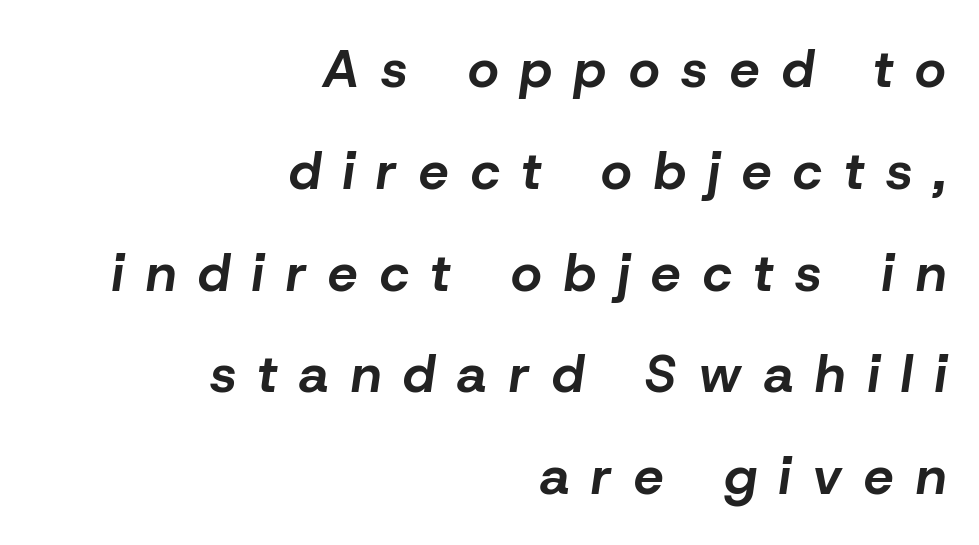
Q: Is the text bold? A: Yes.
Q: Is the text italic (slanted)? A: Yes, it leans right by about 8 degrees.
Q: Is the text underlined? A: No.
Q: How is the paragraph aligned? A: Right-aligned.
Q: Is the spacing between letters normal or unusually wide? A: Unusually wide.
Q: Is the spacing between lines tight, normal or loose? A: Loose.
Q: Width (condensed, normal, or wide)? A: Normal.
Q: Stroke contrast? A: Low.
Q: x-height? A: Medium.
Q: Monospaced? A: No.
